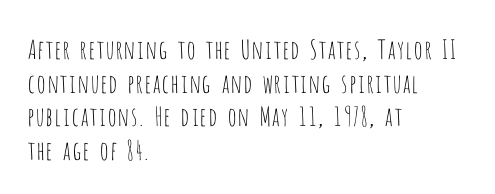
The image shows 26 px text type, upright; set left-aligned, normal line spacing (1.29x), normal letter spacing, not underlined.
